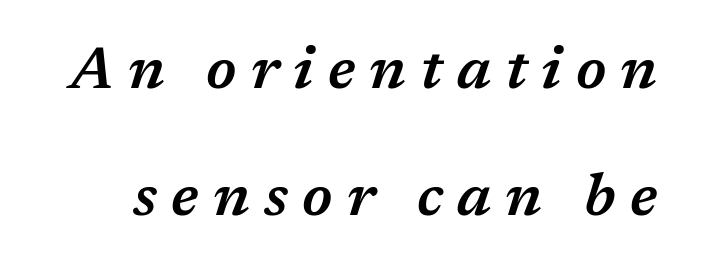
Q: Is the text bold? A: Semi-bold.
Q: Is the text italic (slanted)? A: Yes, it leans right by about 17 degrees.
Q: Is the text underlined? A: No.
Q: Is the spacing between letters normal or unusually wide? A: Unusually wide.
Q: Is the spacing between lines tight, normal or loose? A: Loose.
Q: Width (condensed, normal, or wide)? A: Normal.
Q: Stroke contrast? A: Medium.
Q: x-height? A: Medium.
Q: Monospaced? A: No.
